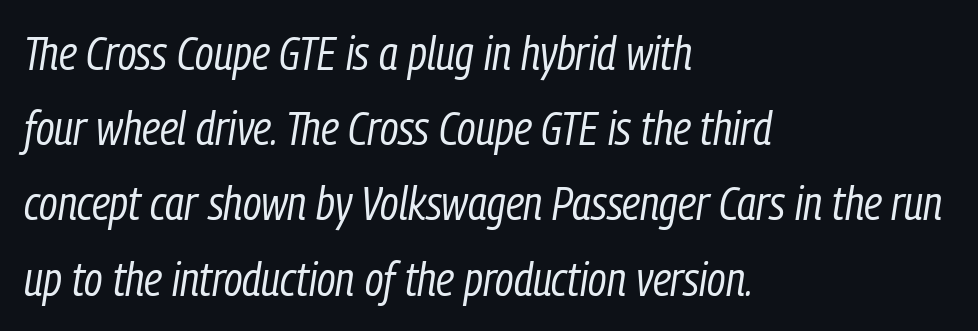
Bare-footed words on every line. A typesetter would call this proportional, since set widths differ per character. Is the stroke heavy? The answer is a plain regular-or-lighter. It's the slanting kind of type. The face used here is rendered with its standard letterfit. Does the copy run flush right? No — it runs flush left.
